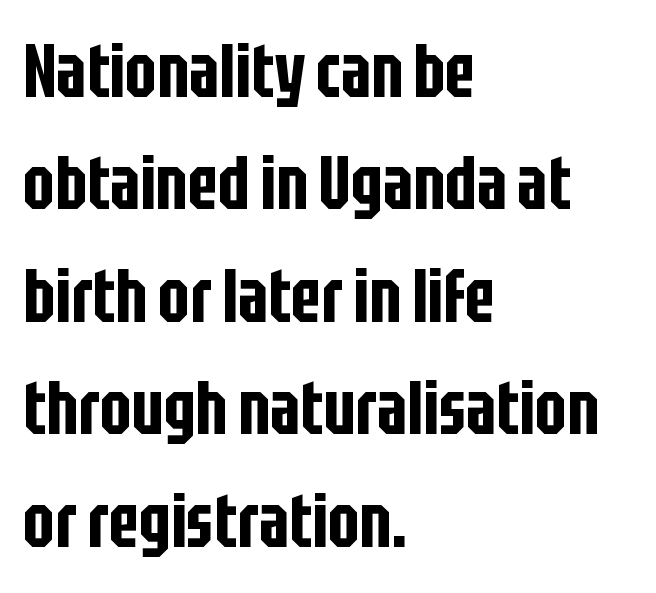
{"serif": "no", "italic": "no", "width": "condensed", "stroke_contrast": "low", "x_height": "large", "monospaced": "no", "underline": "no", "align": "left", "line_spacing": "normal", "line_spacing_ratio": 1.52, "letter_spacing": "normal", "letter_spacing_em": 0.0, "glyph_px": 74}
